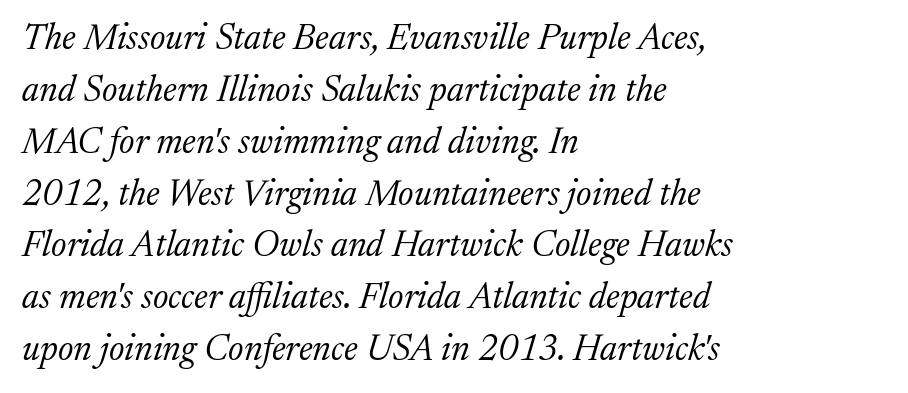
Q: Is the text bold? A: No.
Q: Is the text italic (slanted)? A: Yes, it leans right by about 17 degrees.
Q: Is the typeface a serif or a sans-serif typeface? A: Serif.
Q: Is the text underlined? A: No.
Q: How is the paragraph aligned? A: Left-aligned.
Q: Is the spacing between letters normal or unusually wide? A: Normal.
Q: Is the spacing between lines tight, normal or loose? A: Normal.
Q: Width (condensed, normal, or wide)? A: Normal.
Q: Stroke contrast? A: Medium.
Q: x-height? A: Medium.
Q: Monospaced? A: No.
